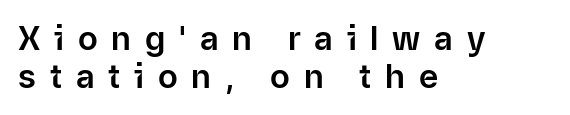
{"serif": "no", "italic": "no", "width": "normal", "stroke_contrast": "low", "x_height": "medium", "monospaced": "no", "underline": "no", "align": "left", "line_spacing_ratio": 1.16, "letter_spacing": "wide", "letter_spacing_em": 0.42, "glyph_px": 33}
